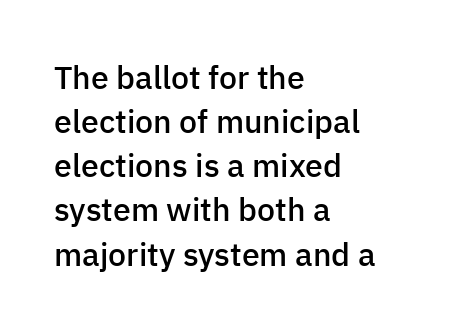
Q: Is the text bold? A: Semi-bold.
Q: Is the text italic (slanted)? A: No, it is upright.
Q: Is the typeface a serif or a sans-serif typeface? A: Sans-serif.
Q: Is the text underlined? A: No.
Q: How is the paragraph aligned? A: Left-aligned.
Q: Is the spacing between letters normal or unusually wide? A: Normal.
Q: Is the spacing between lines tight, normal or loose? A: Normal.
Q: Width (condensed, normal, or wide)? A: Normal.
Q: Stroke contrast? A: Low.
Q: x-height? A: Medium.
Q: Monospaced? A: No.
